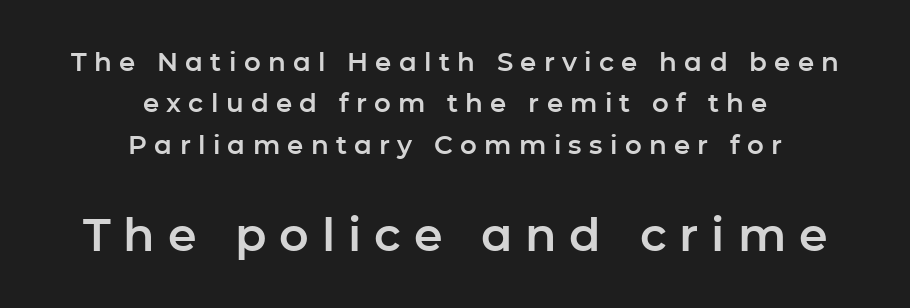
Q: Is the text italic (slanted)? A: No, it is upright.
Q: Is the typeface a serif or a sans-serif typeface? A: Sans-serif.
Q: Is the text underlined? A: No.
Q: How is the paragraph aligned? A: Centered.
Q: Is the spacing between letters normal or unusually wide? A: Unusually wide.
Q: Is the spacing between lines tight, normal or loose? A: Normal.
Q: Which block of text is set in a larger size, the first (top) or the second (bottom)? A: The second (bottom) one.
Q: Width (condensed, normal, or wide)? A: Normal.
Q: Stroke contrast? A: Low.
Q: x-height? A: Medium.
Q: Monospaced? A: No.
